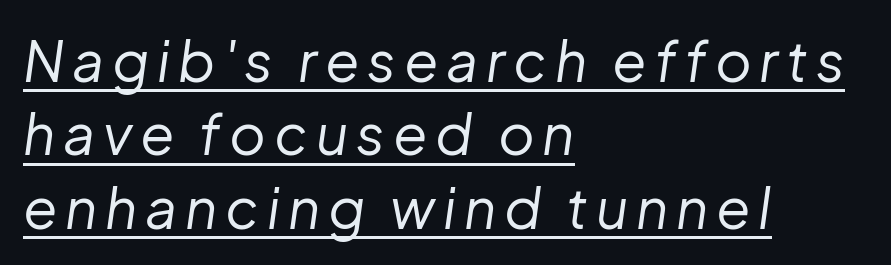
Q: Is the text bold? A: No.
Q: Is the text italic (slanted)? A: Yes, it leans right by about 8 degrees.
Q: Is the text underlined? A: Yes.
Q: How is the paragraph aligned? A: Left-aligned.
Q: Is the spacing between lines tight, normal or loose? A: Normal.
Q: Width (condensed, normal, or wide)? A: Normal.
Q: Stroke contrast? A: Low.
Q: x-height? A: Medium.
Q: Monospaced? A: No.
